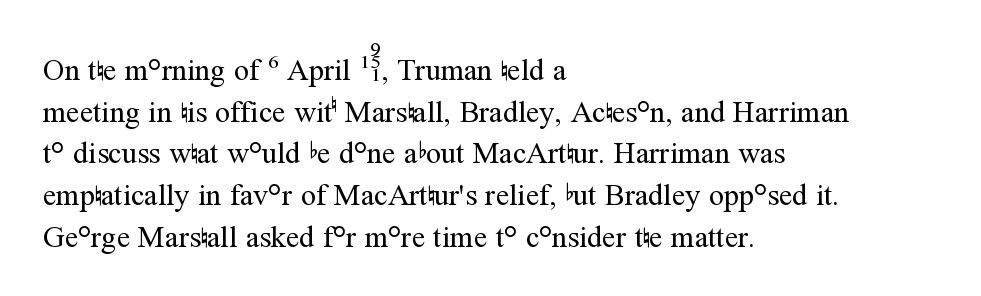
The image shows 30 px regular-weight serif type, upright; set left-aligned, normal line spacing (1.39x), normal letter spacing, not underlined; medium stroke contrast and a medium x-height.
